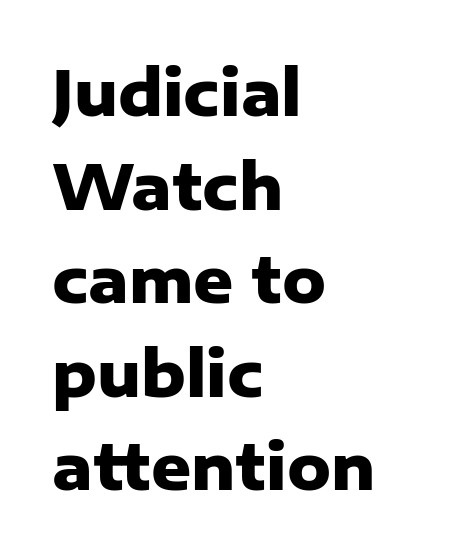
Which margin do the lines hug? The left one — the right edge is uneven. Leading matches the norm, producing a regular column. The foot of each line stays bare and open. Nope, not italic — everything's standing straight. The face used here is rendered with its standard letterfit.
